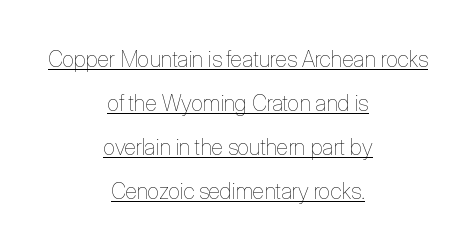
The line texture is even and compact thanks to regular tracking. Notice how the passage keeps no hard edge, just a central spine. No letter is thick-stroked: the sample isn't bold. This is the regular roman posture of the typeface. The glyphs are accompanied by a horizontal stroke just below them. Quick note: interline space is abundant.
